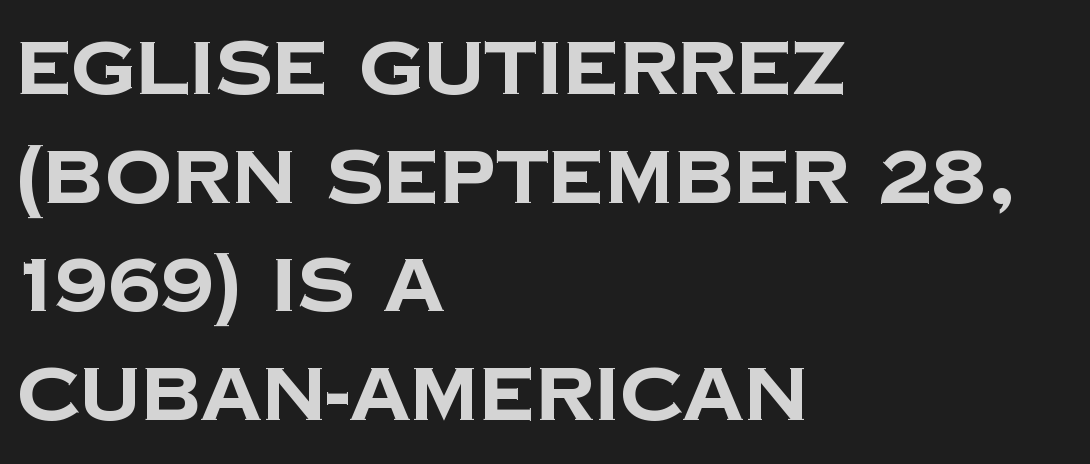
Q: Is the text bold? A: Yes.
Q: Is the typeface a serif or a sans-serif typeface? A: Sans-serif.
Q: Is the text underlined? A: No.
Q: How is the paragraph aligned? A: Left-aligned.
Q: Is the spacing between letters normal or unusually wide? A: Normal.
Q: Is the spacing between lines tight, normal or loose? A: Normal.
Q: Width (condensed, normal, or wide)? A: Normal.
Q: Stroke contrast? A: Low.
Q: x-height? A: Large.
Q: Monospaced? A: No.
